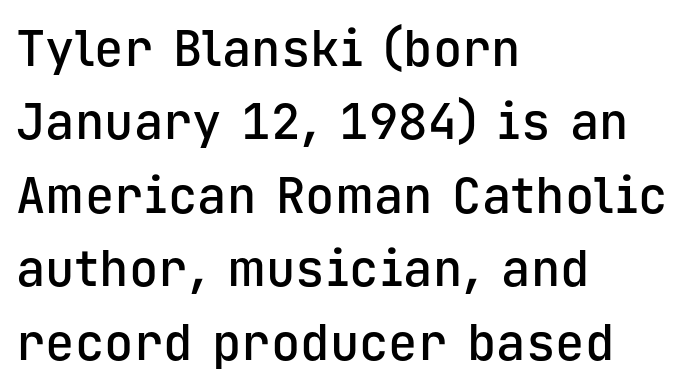
The gaps between neighbouring characters are ordinary and unremarkable. I'd call this a sans setting — the letters go barefoot. The specimen reads as upright at a glance. Descenders hang freely into open space. Each glyph is drawn with semibold strokes, heavier than normal yet not fully bold.
